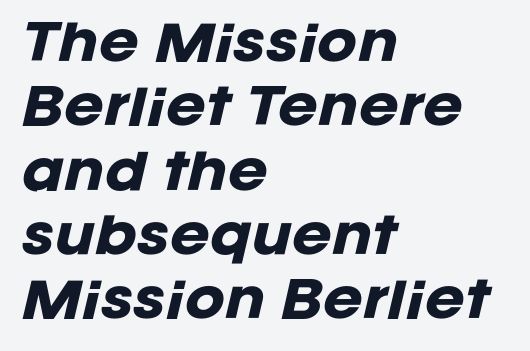
The image shows 48 px heavy type, italic (leaning right); set left-aligned, normal line spacing (1.34x), normal letter spacing, not underlined; low stroke contrast and a large x-height.
